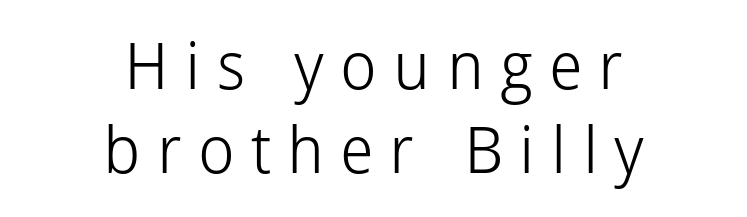
{"serif": "no", "italic": "no", "bold": "no", "weight": "light", "width": "normal", "stroke_contrast": "low", "x_height": "medium", "monospaced": "no", "underline": "no", "align": "center", "line_spacing": "normal", "line_spacing_ratio": 1.29, "letter_spacing": "wide", "letter_spacing_em": 0.25, "glyph_px": 65}
